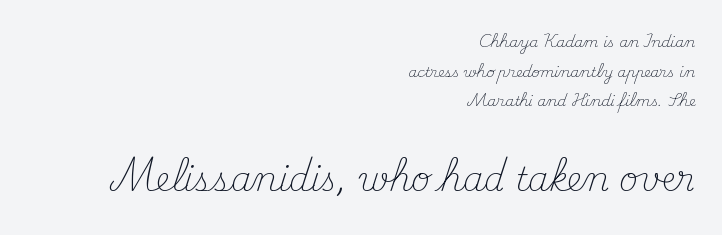
Here the second block reads like a headline and the first like body copy. Is this a sans? No — the strokes have serifs. No letter is thick-stroked: the sample isn't bold.
